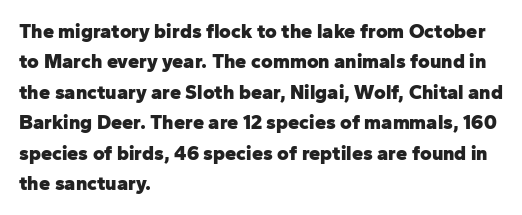
Q: Is the text bold? A: Yes.
Q: Is the text italic (slanted)? A: No, it is upright.
Q: Is the text underlined? A: No.
Q: How is the paragraph aligned? A: Left-aligned.
Q: Is the spacing between letters normal or unusually wide? A: Normal.
Q: Is the spacing between lines tight, normal or loose? A: Normal.
